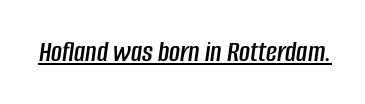
Proportional: the letters do not fall into vertical columns. Underlining? Definitely there. The face used here has a pronounced slope to its letters. You could call the tracking neutral — neither tight nor loose.
